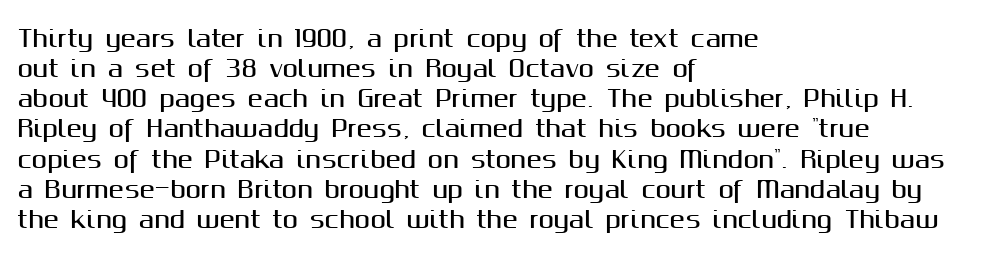
The image shows 23 px text type, upright; set left-aligned, normal line spacing (1.31x), normal letter spacing, not underlined.
